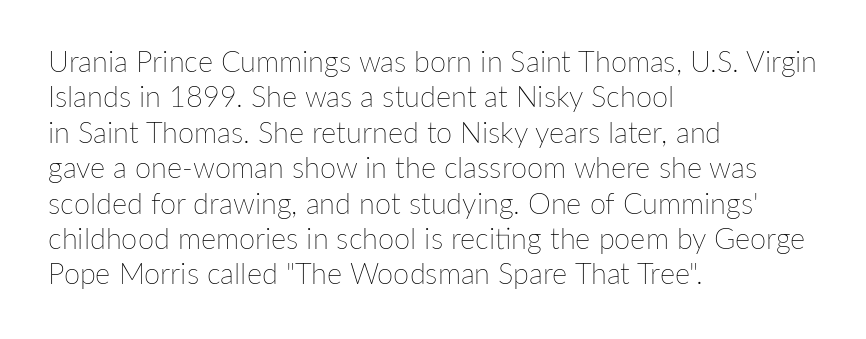
The letterforms sit at book weight or below. The paragraph shown leans on its left margin. Is the letter spacing exaggerated? No — it looks like the ordinary default. A roman cut, with each character standing at attention. These lines are rendered in a variable-pitch font.
